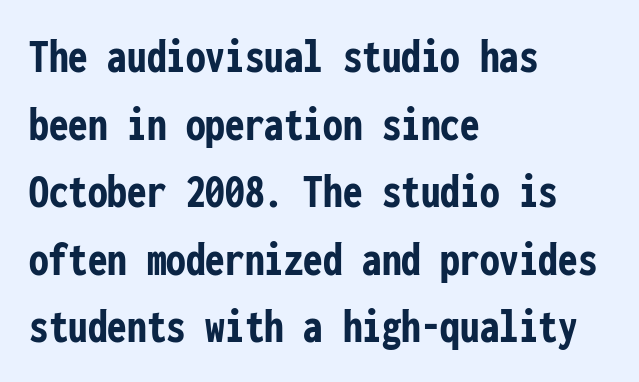
{"serif": "no", "italic": "no", "bold": "yes", "weight": "semibold", "width": "condensed", "stroke_contrast": "low", "x_height": "medium", "monospaced": "yes", "underline": "no", "align": "left", "line_spacing": "normal", "line_spacing_ratio": 1.38, "letter_spacing": "normal", "letter_spacing_em": 0.0, "glyph_px": 49}
